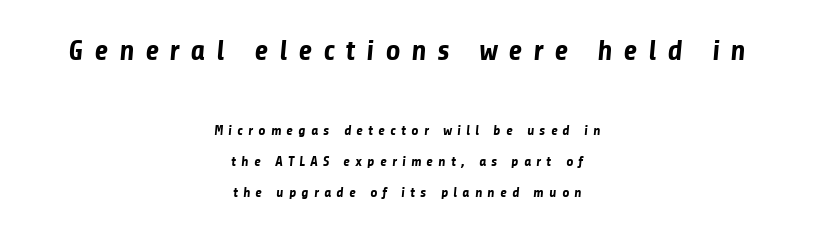
{"serif": "no", "bold": "yes", "weight": "bold", "width": "normal", "stroke_contrast": "low", "x_height": "medium", "monospaced": "no", "underline": "no", "align": "center", "line_spacing": "loose", "line_spacing_ratio": 2.22, "letter_spacing": "wide", "letter_spacing_em": 0.37, "larger_block": "first", "size_ratio": 2.07, "glyph_px": 29}
